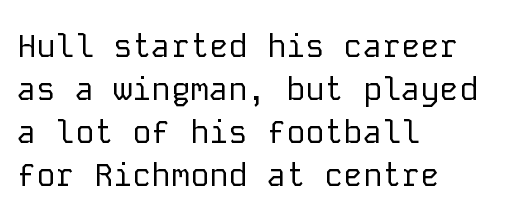
{"serif": "no", "italic": "no", "bold": "no", "weight": "regular", "width": "normal", "stroke_contrast": "low", "x_height": "medium", "monospaced": "yes", "underline": "no", "align": "left", "line_spacing": "normal", "line_spacing_ratio": 1.34, "letter_spacing": "normal", "letter_spacing_em": 0.0, "glyph_px": 32}
